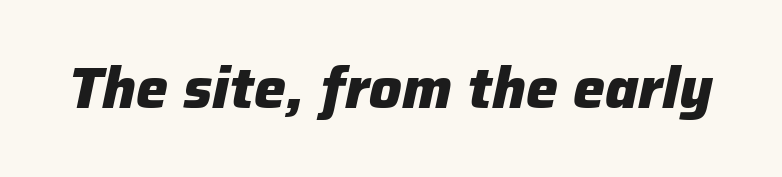
The image shows 57 px heavy type, italic (leaning right); set normal letter spacing, not underlined; low stroke contrast and a medium x-height.
